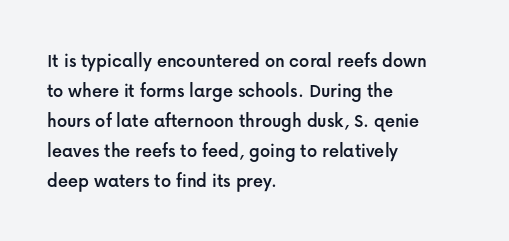
Q: Is the text italic (slanted)? A: No, it is upright.
Q: Is the text underlined? A: No.
Q: How is the paragraph aligned? A: Left-aligned.
Q: Is the spacing between letters normal or unusually wide? A: Normal.
Q: Is the spacing between lines tight, normal or loose? A: Normal.
